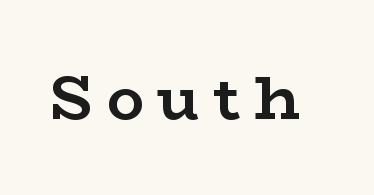
Q: Is the text bold? A: Yes.
Q: Is the text italic (slanted)? A: No, it is upright.
Q: Is the typeface a serif or a sans-serif typeface? A: Serif.
Q: Is the text underlined? A: No.
Q: Is the spacing between letters normal or unusually wide? A: Unusually wide.
Q: Width (condensed, normal, or wide)? A: Wide.
Q: Stroke contrast? A: Low.
Q: x-height? A: Medium.
Q: Monospaced? A: No.
